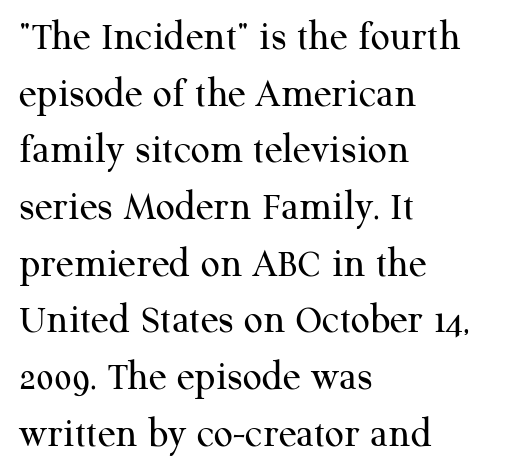
{"serif": "yes", "italic": "no", "bold": "no", "weight": "regular", "width": "normal", "stroke_contrast": "medium", "x_height": "medium", "monospaced": "no", "underline": "no", "align": "left", "line_spacing": "normal", "line_spacing_ratio": 1.35, "letter_spacing": "normal", "letter_spacing_em": 0.0, "glyph_px": 42}
